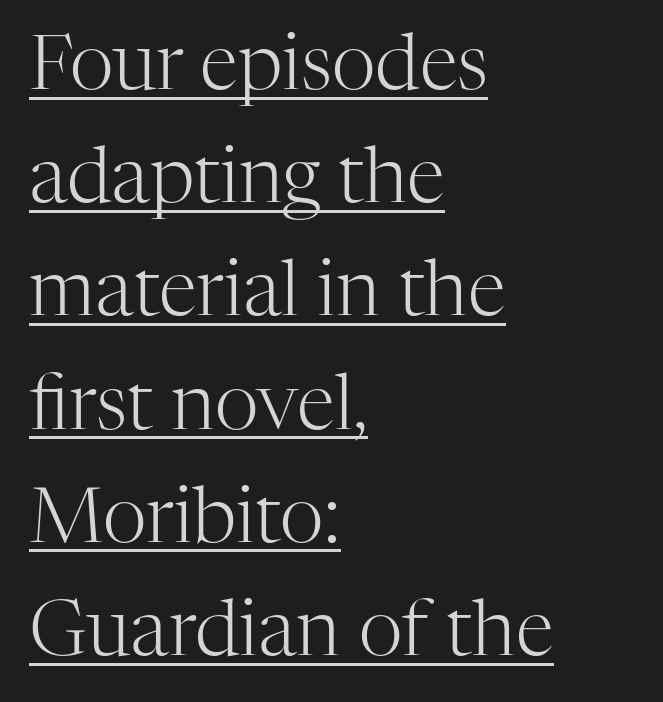
{"serif": "yes", "italic": "no", "bold": "no", "weight": "light", "width": "normal", "stroke_contrast": "high", "x_height": "medium", "monospaced": "no", "underline": "yes", "align": "left", "line_spacing": "normal", "line_spacing_ratio": 1.47, "letter_spacing": "normal", "letter_spacing_em": 0.0, "glyph_px": 77}
